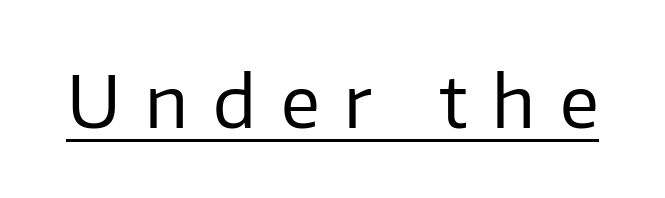
The image shows 71 px regular-weight sans-serif type, upright; set unusually wide letter spacing (+0.35 em), underlined; low stroke contrast and a medium x-height.
